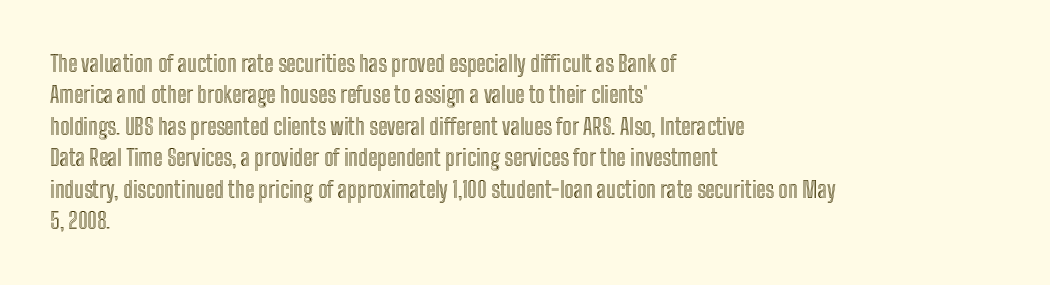
The image shows 22 px text type, upright; set left-aligned, normal line spacing (1.43x), normal letter spacing, not underlined.
